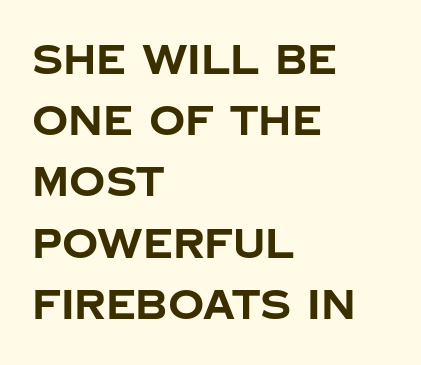
{"serif": "no", "italic": "no", "bold": "yes", "weight": "bold", "width": "normal", "stroke_contrast": "low", "x_height": "large", "monospaced": "no", "underline": "no", "align": "left", "line_spacing": "normal", "line_spacing_ratio": 1.53, "letter_spacing": "normal", "letter_spacing_em": 0.0, "glyph_px": 40}
